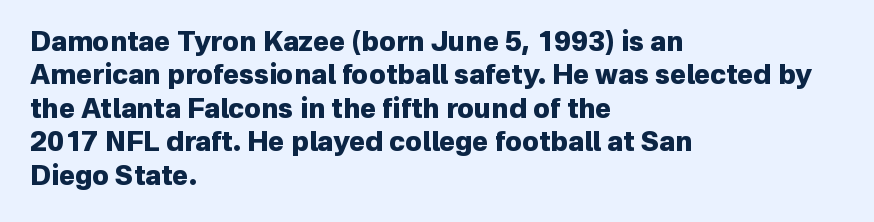
Q: Is the text bold? A: Yes.
Q: Is the text italic (slanted)? A: No, it is upright.
Q: Is the text underlined? A: No.
Q: How is the paragraph aligned? A: Left-aligned.
Q: Is the spacing between letters normal or unusually wide? A: Normal.
